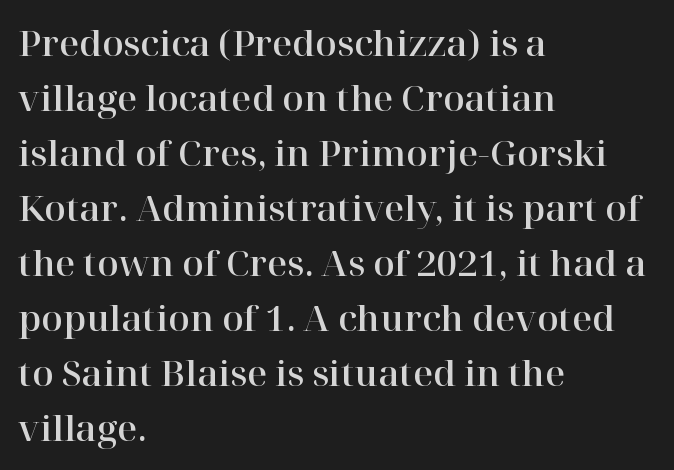
{"serif": "yes", "italic": "no", "width": "normal", "stroke_contrast": "high", "x_height": "medium", "monospaced": "no", "underline": "no", "align": "left", "line_spacing": "normal", "line_spacing_ratio": 1.57, "letter_spacing": "normal", "letter_spacing_em": 0.0, "glyph_px": 35}
